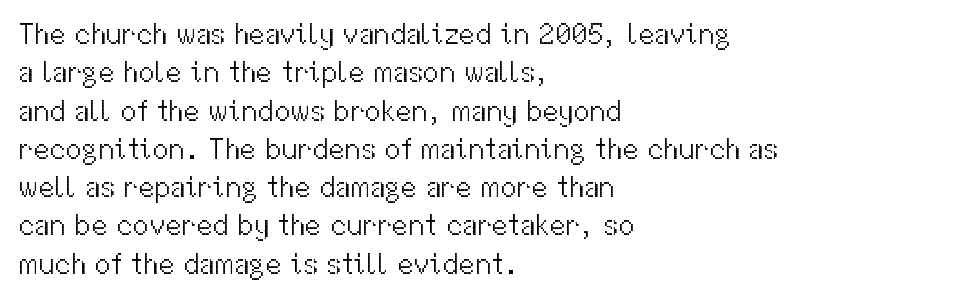
Q: Is the text bold? A: No.
Q: Is the text italic (slanted)? A: No, it is upright.
Q: Is the typeface a serif or a sans-serif typeface? A: Sans-serif.
Q: Is the text underlined? A: No.
Q: How is the paragraph aligned? A: Left-aligned.
Q: Is the spacing between letters normal or unusually wide? A: Normal.
Q: Is the spacing between lines tight, normal or loose? A: Normal.
Q: Width (condensed, normal, or wide)? A: Normal.
Q: Stroke contrast? A: Medium.
Q: x-height? A: Medium.
Q: Monospaced? A: No.
